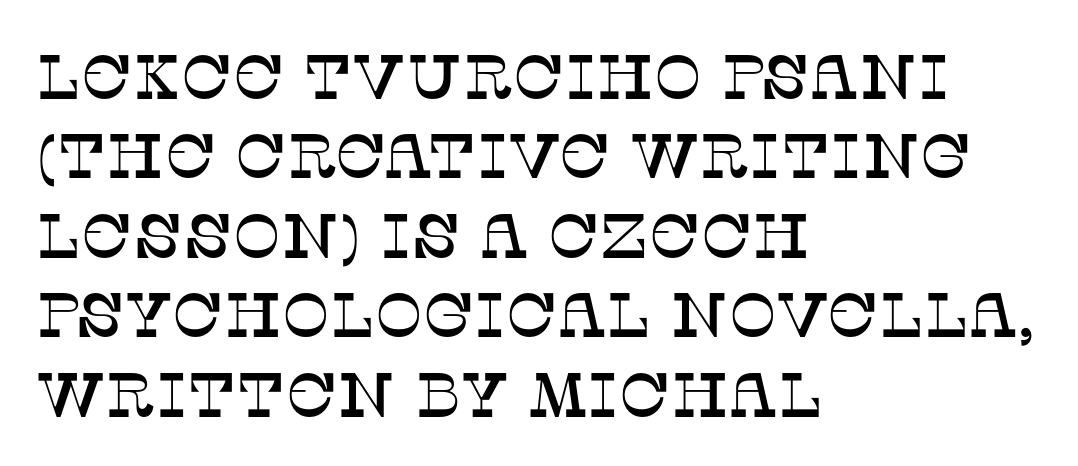
Is this a fixed-width face? No — the glyphs have proportional, varying widths. Old-style or modern, the face here clearly has serifs. Rendered with straight, roman letterforms. Which margin do the lines hug? The left one — the right edge is uneven.
